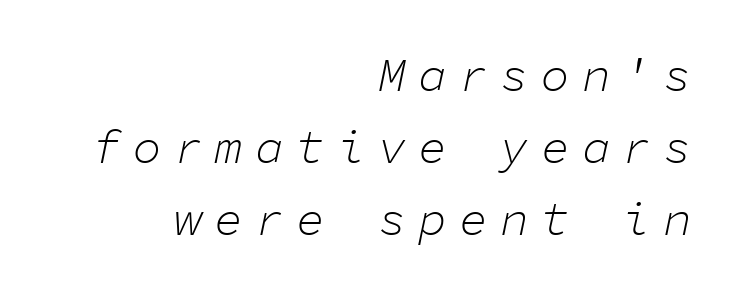
The rendering anchors every line to the right-hand side. The space between consecutive lines is moderate. Think of a typewriter: that constant character pitch is what you see here. Weight class: somewhere from thin through regular.
